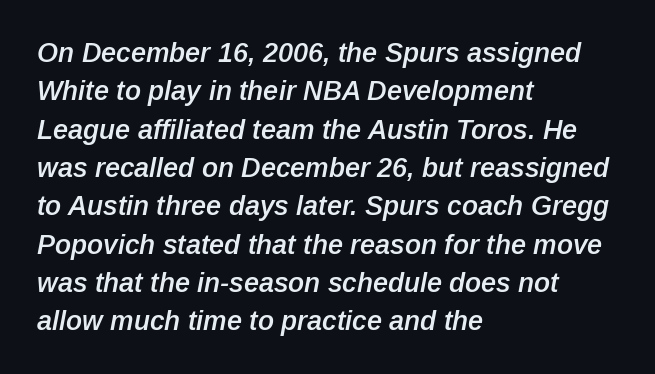
Line beginnings align vertically; line endings do not. The face used here is rendered with its standard letterfit. The leading is moderate, giving the passage an even texture. Clear beneath every line of the passage. Emphasis-style slanted type is in use.
